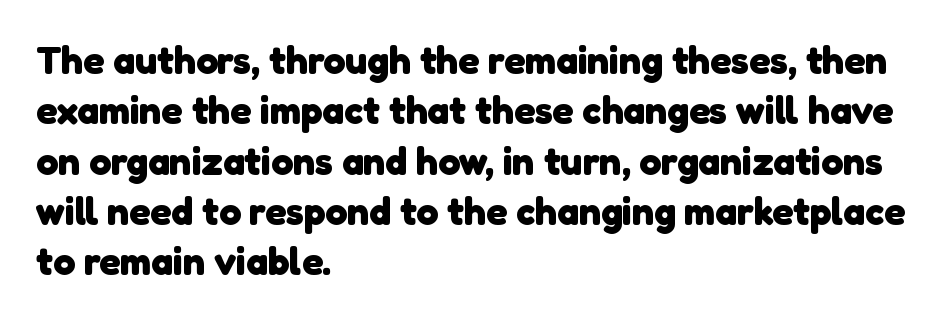
The image shows 39 px heavy sans-serif type; set left-aligned, normal line spacing (1.29x), normal letter spacing, not underlined; low stroke contrast and a medium x-height.
